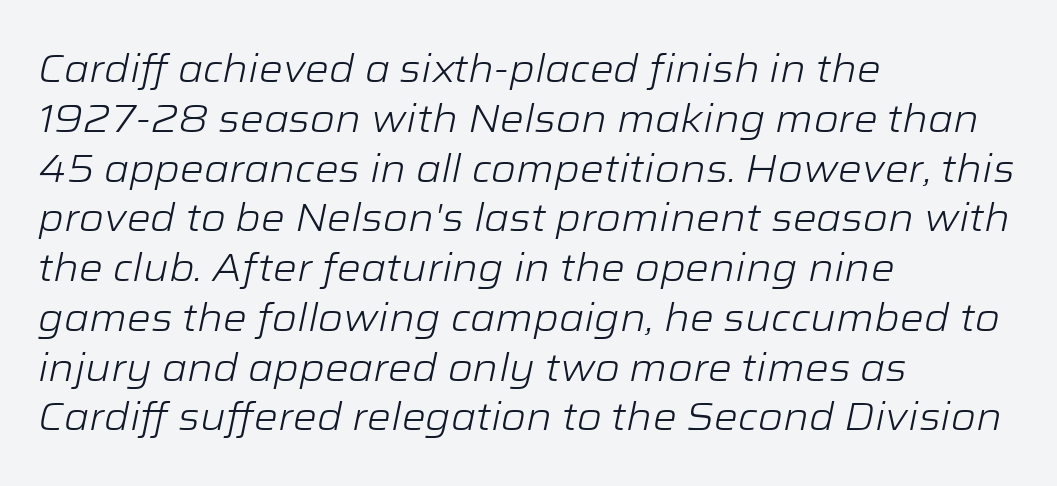
Horizontally, the lines are justified to the leading edge only. The rendering keeps characters at their native spacing. Is the stroke heavy? The answer is a plain regular-or-lighter. No word sits above an underline. Compared with ordinary roman type, these characters are visibly tilted. Character widths vary here, with narrow letters taking less room than wide ones.
